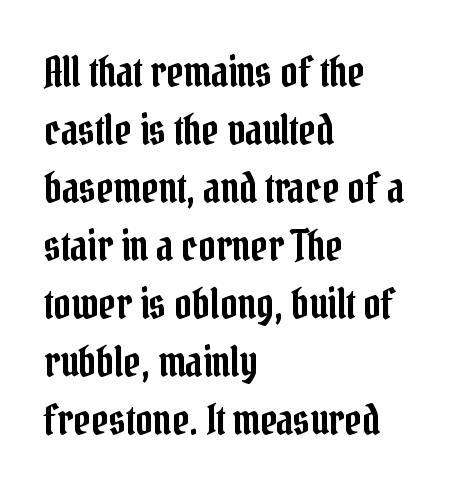
These lines sit exactly where default settings would place them. Is this a sans? No — the strokes have serifs. This sample uses plain, unmodified letter spacing. A typesetter would mark this as roman, not italic. Note the varied advance widths — an 'i' is clearly narrower than an 'm'. No word sits above an underline.
